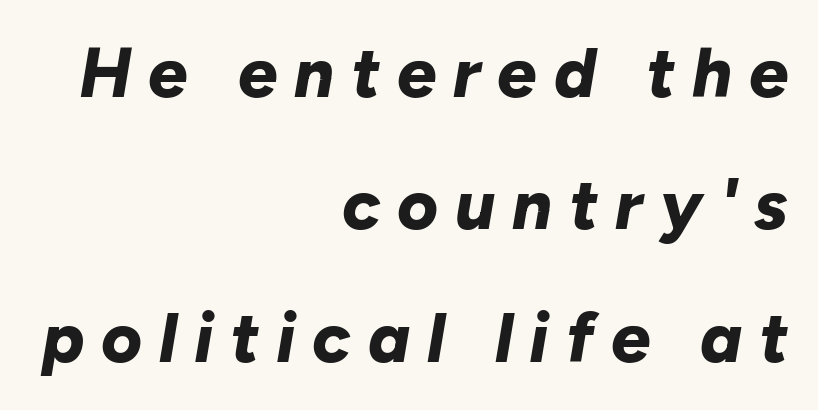
Q: Is the text bold? A: Yes.
Q: Is the text italic (slanted)? A: Yes, it leans right by about 10 degrees.
Q: Is the text underlined? A: No.
Q: How is the paragraph aligned? A: Right-aligned.
Q: Is the spacing between letters normal or unusually wide? A: Unusually wide.
Q: Width (condensed, normal, or wide)? A: Normal.
Q: Stroke contrast? A: Low.
Q: x-height? A: Medium.
Q: Monospaced? A: No.
